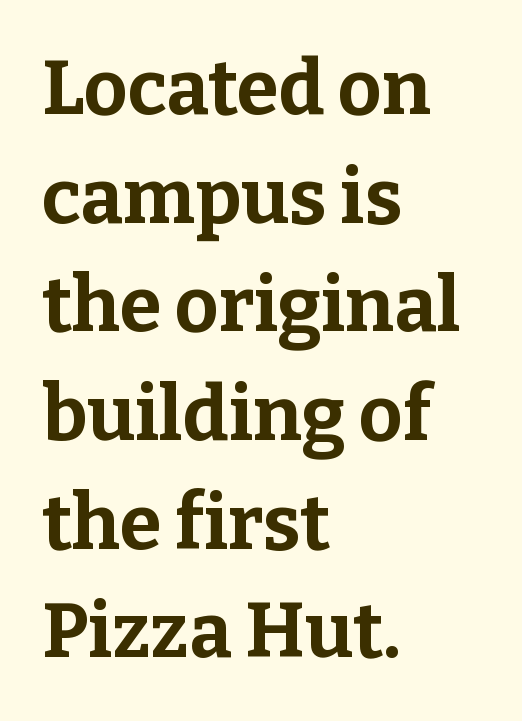
The image shows 76 px bold serif type, upright; set left-aligned, normal line spacing (1.43x), normal letter spacing, not underlined; low stroke contrast and a medium x-height.
